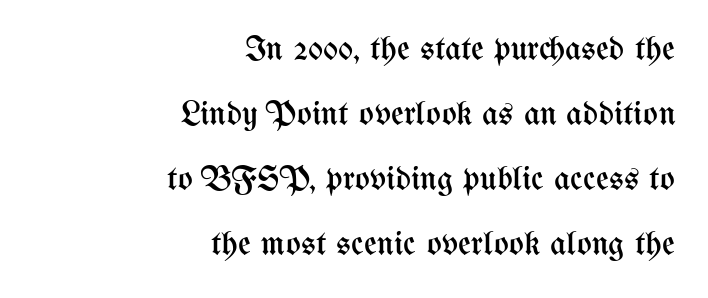
The image shows 35 px regular-weight, condensed type, upright; set right-aligned, line spacing 1.86x, normal letter spacing, not underlined; medium stroke contrast and a medium x-height.
